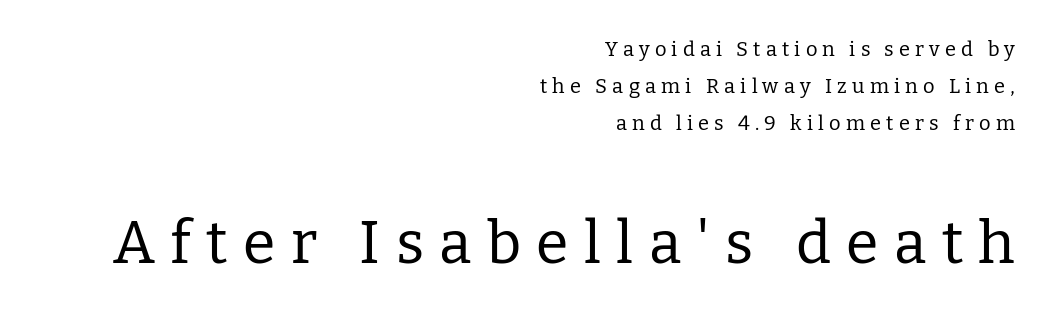
Q: Is the text bold? A: No.
Q: Is the text italic (slanted)? A: No, it is upright.
Q: Is the typeface a serif or a sans-serif typeface? A: Serif.
Q: Is the text underlined? A: No.
Q: How is the paragraph aligned? A: Right-aligned.
Q: Is the spacing between letters normal or unusually wide? A: Unusually wide.
Q: Which block of text is set in a larger size, the first (top) or the second (bottom)? A: The second (bottom) one.
Q: Width (condensed, normal, or wide)? A: Normal.
Q: Stroke contrast? A: Low.
Q: x-height? A: Medium.
Q: Monospaced? A: No.
